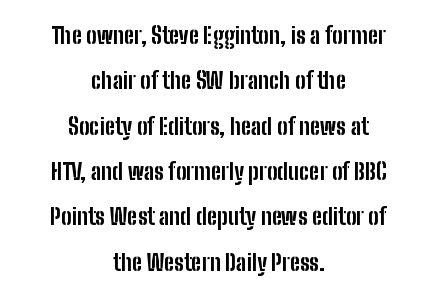
{"italic": "no", "bold": "yes", "underline": "no", "align": "center", "line_spacing": "loose", "line_spacing_ratio": 2.06, "letter_spacing": "normal", "letter_spacing_em": 0.0, "glyph_px": 22}
